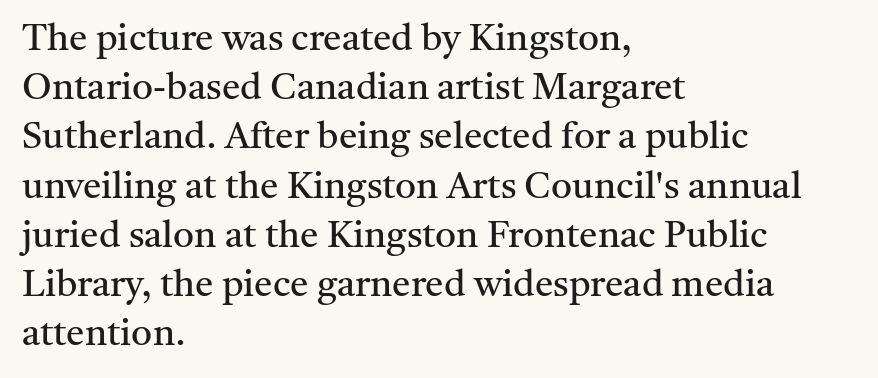
Q: Is the text bold? A: No.
Q: Is the text italic (slanted)? A: No, it is upright.
Q: Is the typeface a serif or a sans-serif typeface? A: Serif.
Q: Is the text underlined? A: No.
Q: How is the paragraph aligned? A: Left-aligned.
Q: Is the spacing between letters normal or unusually wide? A: Normal.
Q: Is the spacing between lines tight, normal or loose? A: Normal.
Q: Width (condensed, normal, or wide)? A: Normal.
Q: Stroke contrast? A: Medium.
Q: x-height? A: Medium.
Q: Monospaced? A: No.
